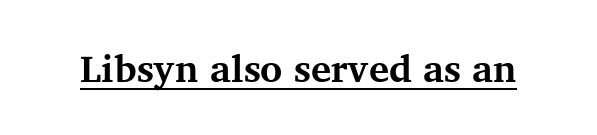
Q: Is the text bold? A: Yes.
Q: Is the text italic (slanted)? A: No, it is upright.
Q: Is the typeface a serif or a sans-serif typeface? A: Serif.
Q: Is the text underlined? A: Yes.
Q: Is the spacing between letters normal or unusually wide? A: Normal.
Q: Width (condensed, normal, or wide)? A: Normal.
Q: Stroke contrast? A: Medium.
Q: x-height? A: Medium.
Q: Monospaced? A: No.
